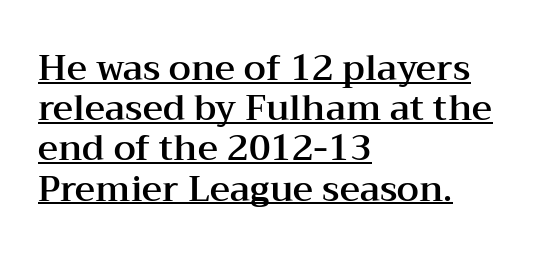
Q: Is the text italic (slanted)? A: No, it is upright.
Q: Is the typeface a serif or a sans-serif typeface? A: Serif.
Q: Is the text underlined? A: Yes.
Q: How is the paragraph aligned? A: Left-aligned.
Q: Is the spacing between letters normal or unusually wide? A: Normal.
Q: Is the spacing between lines tight, normal or loose? A: Tight.
Q: Width (condensed, normal, or wide)? A: Wide.
Q: Stroke contrast? A: Medium.
Q: x-height? A: Medium.
Q: Monospaced? A: No.
